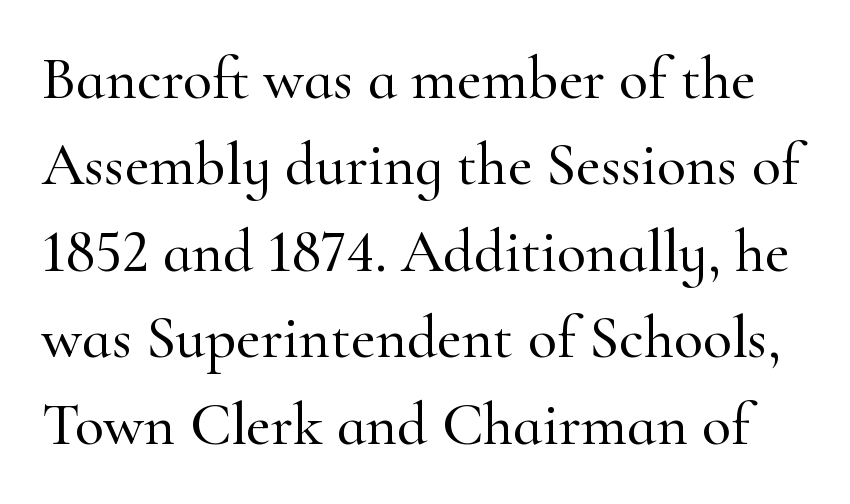
Bare-footed words on every line. Normally led — the rows are evenly, conventionally spaced. Do the characters align in a grid? No, the font is proportional. Here the glyphs are tracked normally, forming tight word shapes.
